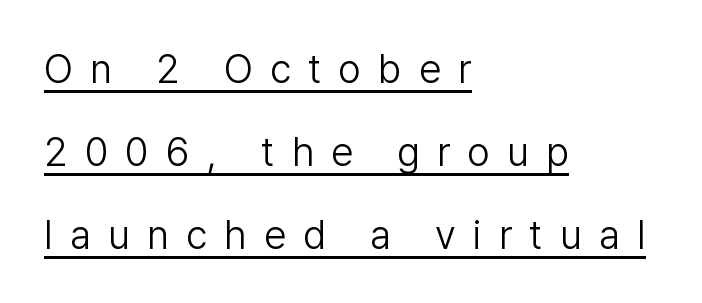
{"serif": "no", "italic": "no", "bold": "no", "weight": "light", "width": "normal", "stroke_contrast": "low", "x_height": "medium", "monospaced": "no", "underline": "yes", "align": "left", "line_spacing": "loose", "line_spacing_ratio": 2.07, "letter_spacing": "wide", "letter_spacing_em": 0.43, "glyph_px": 40}
